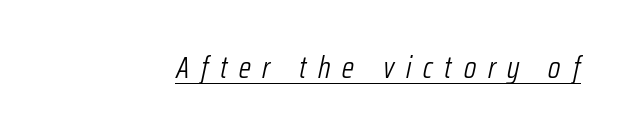
The image shows 31 px light, condensed type, italic (leaning right); set unusually wide letter spacing (+0.38 em), underlined; low stroke contrast and a medium x-height.
